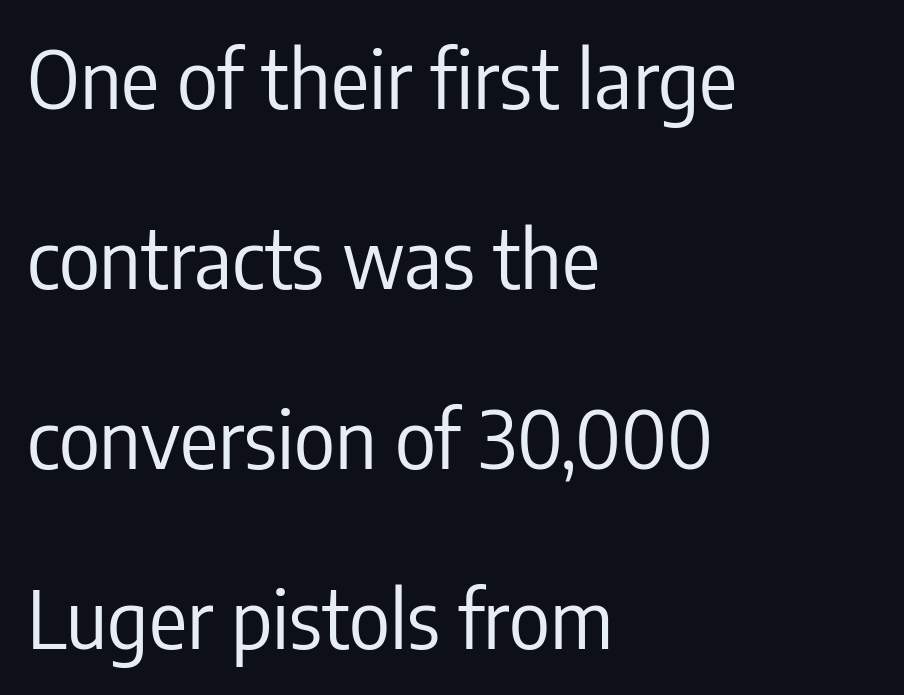
The image shows 79 px regular-weight, condensed sans-serif type, upright; set left-aligned, loose line spacing (2.28x), normal letter spacing, not underlined; low stroke contrast and a medium x-height.
